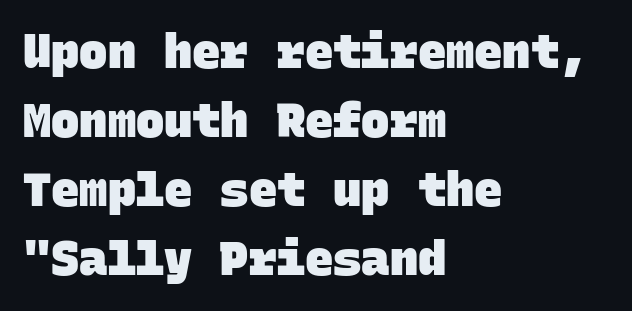
The image shows 47 px heavy sans-serif type, monospaced; set left-aligned, normal line spacing (1.47x), normal letter spacing, not underlined; low stroke contrast and a large x-height.
